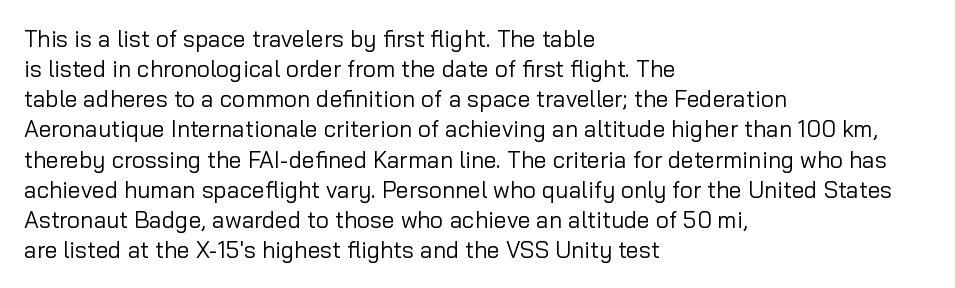
{"italic": "no", "bold": "no", "underline": "no", "align": "left", "line_spacing": "normal", "line_spacing_ratio": 1.31, "letter_spacing": "normal", "letter_spacing_em": 0.0, "glyph_px": 23}
